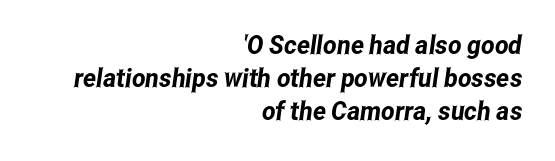
Q: Is the text underlined? A: No.
Q: How is the paragraph aligned? A: Right-aligned.
Q: Is the spacing between letters normal or unusually wide? A: Normal.
Q: Is the spacing between lines tight, normal or loose? A: Normal.
